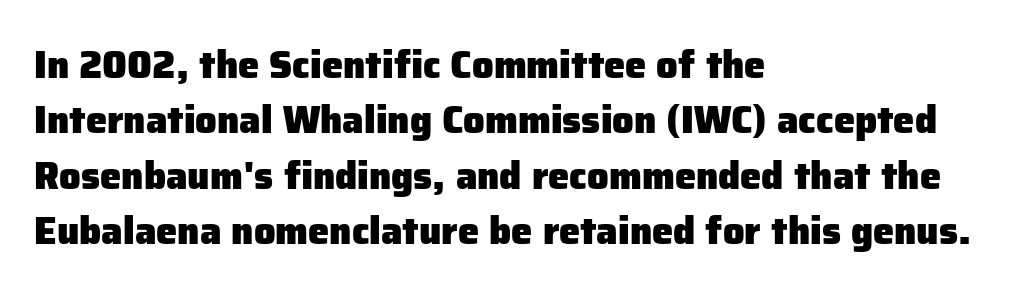
Q: Is the text bold? A: Yes.
Q: Is the text italic (slanted)? A: No, it is upright.
Q: Is the typeface a serif or a sans-serif typeface? A: Sans-serif.
Q: Is the text underlined? A: No.
Q: How is the paragraph aligned? A: Left-aligned.
Q: Is the spacing between letters normal or unusually wide? A: Normal.
Q: Is the spacing between lines tight, normal or loose? A: Normal.
Q: Width (condensed, normal, or wide)? A: Normal.
Q: Stroke contrast? A: Low.
Q: x-height? A: Medium.
Q: Monospaced? A: No.
